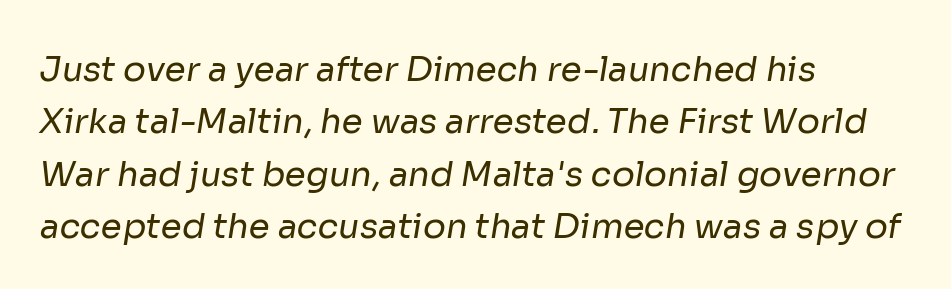
{"serif": "no", "bold": "no", "weight": "regular", "width": "normal", "stroke_contrast": "low", "x_height": "medium", "monospaced": "no", "underline": "no", "align": "left", "line_spacing": "normal", "line_spacing_ratio": 1.54, "letter_spacing": "normal", "letter_spacing_em": 0.0, "glyph_px": 34}
